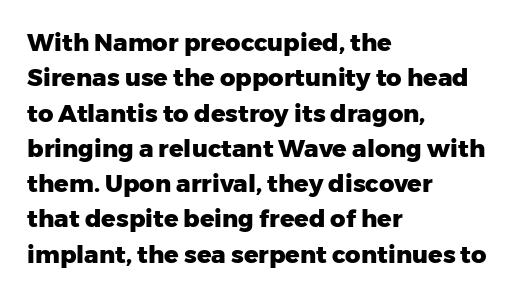
The image shows 24 px bold type, upright; set left-aligned, normal line spacing (1.47x), normal letter spacing, not underlined.
